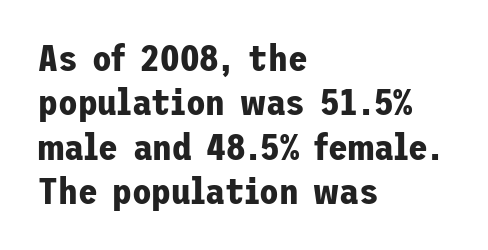
Q: Is the text bold? A: Yes.
Q: Is the text italic (slanted)? A: No, it is upright.
Q: Is the typeface a serif or a sans-serif typeface? A: Sans-serif.
Q: Is the text underlined? A: No.
Q: How is the paragraph aligned? A: Left-aligned.
Q: Is the spacing between letters normal or unusually wide? A: Normal.
Q: Width (condensed, normal, or wide)? A: Normal.
Q: Stroke contrast? A: Low.
Q: x-height? A: Medium.
